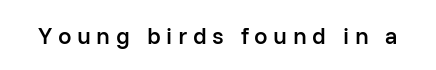
The image shows 24 px text type, upright; set unusually wide letter spacing (+0.23 em), not underlined.
